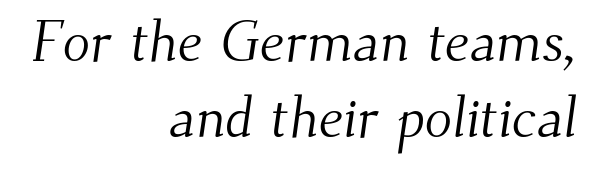
{"serif": "yes", "bold": "no", "weight": "light", "width": "normal", "stroke_contrast": "medium", "x_height": "small", "monospaced": "no", "underline": "no", "align": "right", "line_spacing": "normal", "line_spacing_ratio": 1.33, "letter_spacing": "normal", "letter_spacing_em": 0.0, "glyph_px": 57}
